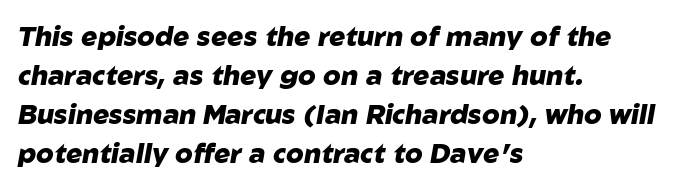
Glance below the letters and you will spot only blank space. The rendering anchors every line to the left-hand side. These words are printed bold, with thick strokes throughout. Words appear dense and cohesive because spacing is normal. The passage shown leans; its letterforms are oblique.
